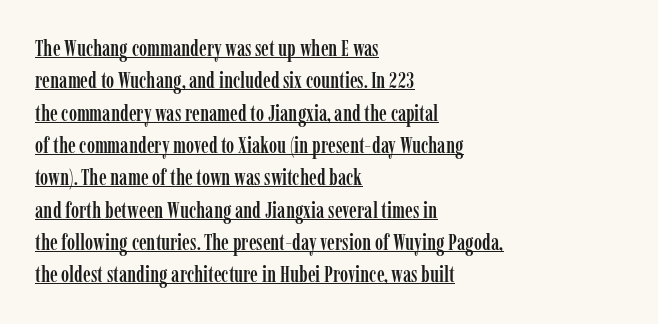
The image shows 22 px text type, upright; set left-aligned, normal line spacing (1.47x), normal letter spacing, underlined.
